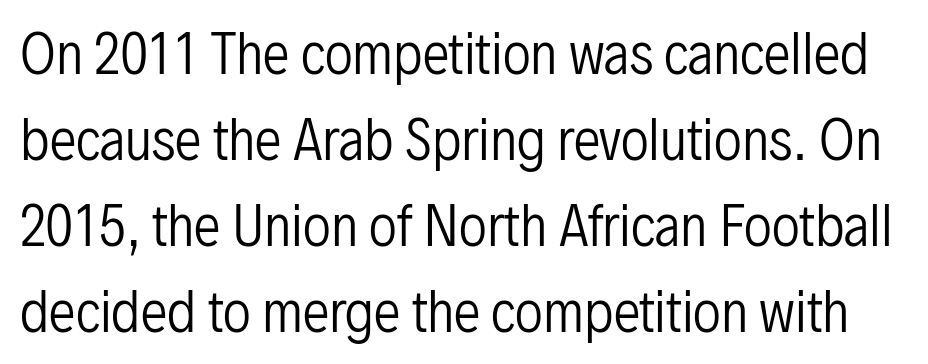
The image shows 54 px regular-weight, condensed sans-serif type, upright; set normal line spacing (1.59x), normal letter spacing, not underlined; low stroke contrast and a medium x-height.
